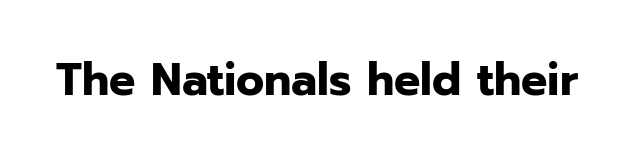
Q: Is the text bold? A: Yes.
Q: Is the text italic (slanted)? A: No, it is upright.
Q: Is the typeface a serif or a sans-serif typeface? A: Sans-serif.
Q: Is the text underlined? A: No.
Q: Is the spacing between letters normal or unusually wide? A: Normal.
Q: Width (condensed, normal, or wide)? A: Normal.
Q: Stroke contrast? A: Low.
Q: x-height? A: Medium.
Q: Monospaced? A: No.
